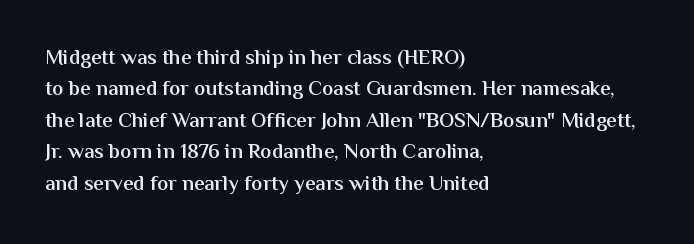
The glyphs have the mass of a demibold cut, below bold. The compositor pushed each line to the left boundary. The passage shown is not underscored anywhere. Caption: standard tracking, unaltered. Reading down the column, the eye jumps a familiar distance to each next line. The axis of the letterforms is exactly vertical.
